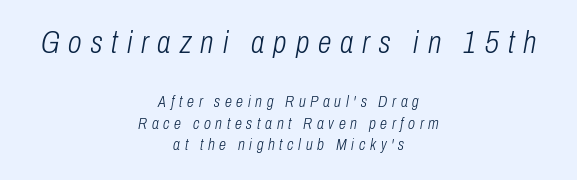
{"italic": "yes", "lean": "right", "slant_degrees": 10, "bold": "no", "weight": "light", "width": "condensed", "stroke_contrast": "low", "x_height": "medium", "monospaced": "no", "underline": "no", "align": "center", "line_spacing": "normal", "line_spacing_ratio": 1.36, "letter_spacing": "wide", "letter_spacing_em": 0.29, "larger_block": "first", "size_ratio": 1.94, "glyph_px": 31}
